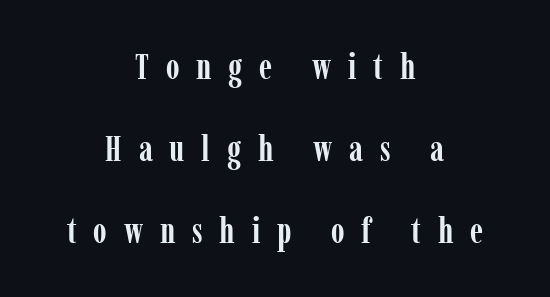
{"serif": "yes", "italic": "no", "bold": "yes", "weight": "semibold", "width": "condensed", "stroke_contrast": "low", "x_height": "medium", "monospaced": "no", "underline": "no", "align": "center", "line_spacing": "loose", "line_spacing_ratio": 2.34, "letter_spacing": "wide", "letter_spacing_em": 0.48, "glyph_px": 35}
